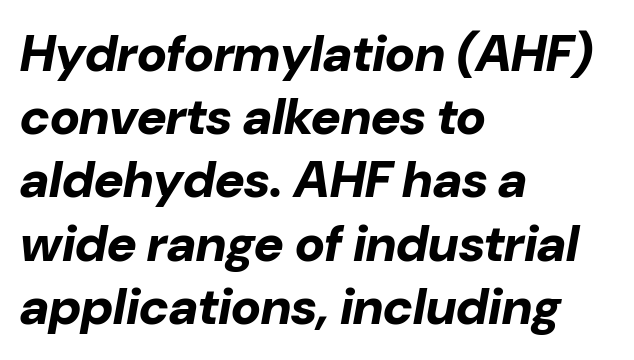
Q: Is the text bold? A: Yes.
Q: Is the text italic (slanted)? A: Yes, it leans right by about 10 degrees.
Q: Is the text underlined? A: No.
Q: How is the paragraph aligned? A: Left-aligned.
Q: Is the spacing between letters normal or unusually wide? A: Normal.
Q: Width (condensed, normal, or wide)? A: Normal.
Q: Stroke contrast? A: Low.
Q: x-height? A: Medium.
Q: Monospaced? A: No.
